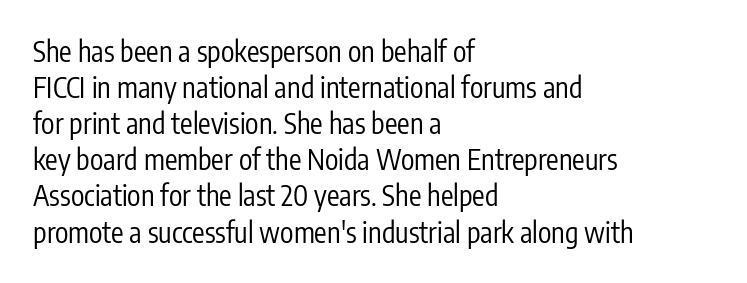
The strokes carry an ordinary text weight at most. Are there feet on the stems? There aren't — it's a sans. Note the varied advance widths — an 'i' is clearly narrower than an 'm'. Which margin do the lines hug? The left one — the right edge is uneven.
